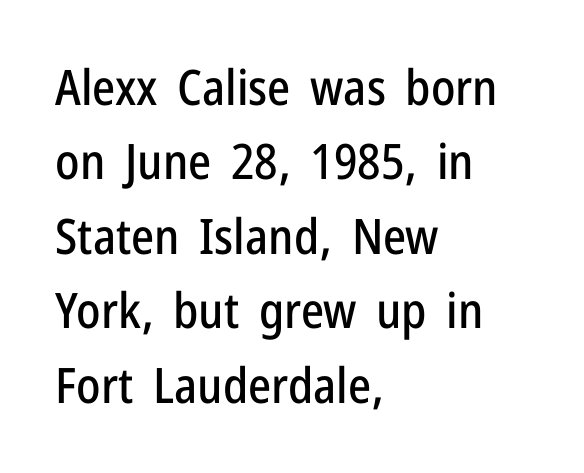
{"serif": "no", "italic": "no", "width": "condensed", "stroke_contrast": "low", "x_height": "medium", "monospaced": "no", "underline": "no", "align": "left", "line_spacing": "normal", "line_spacing_ratio": 1.52, "letter_spacing": "normal", "letter_spacing_em": 0.0, "glyph_px": 49}
